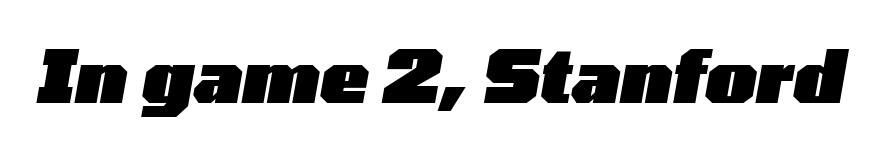
The image shows 72 px heavy, wide type, italic (leaning right); set normal letter spacing, not underlined; low stroke contrast and a medium x-height.
